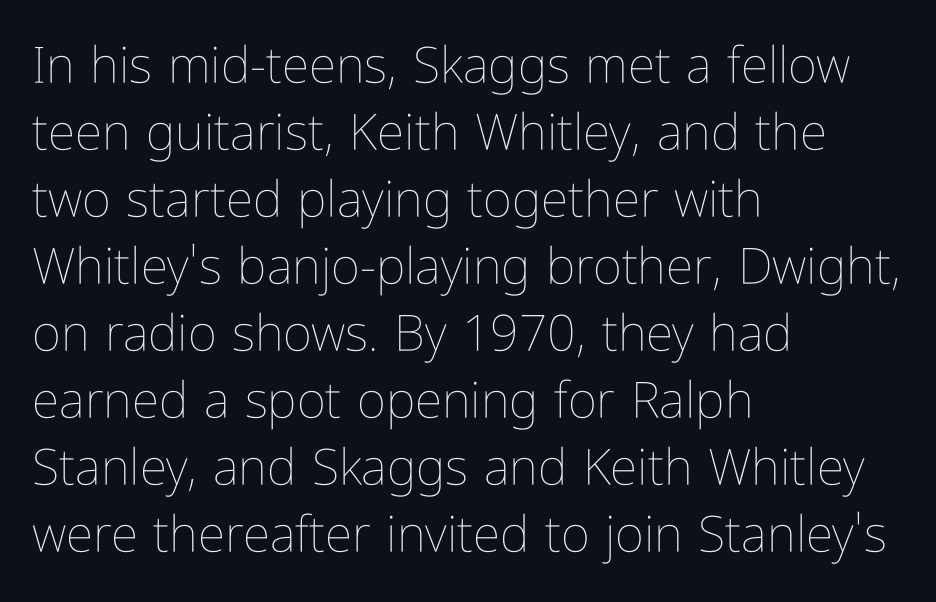
The image shows 50 px thin, condensed type, upright; set left-aligned, normal line spacing (1.34x), normal letter spacing, not underlined; low stroke contrast and a medium x-height.
